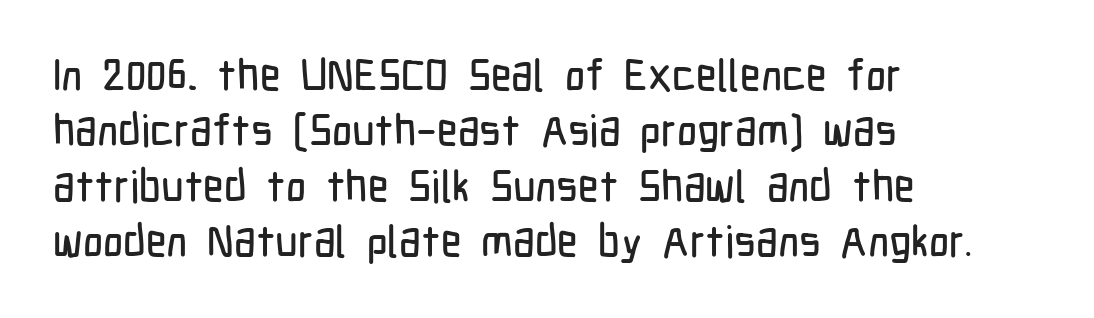
Check the space under the baseline: it is left empty. You could not count columns in this text — the font is proportionally spaced. Look at the tracking — it's just the regular setting, nothing added. Line beginnings align vertically; line endings do not. To sum up the face: it is a sans, with no serifs. The type sits square on the baseline with zero lean.
